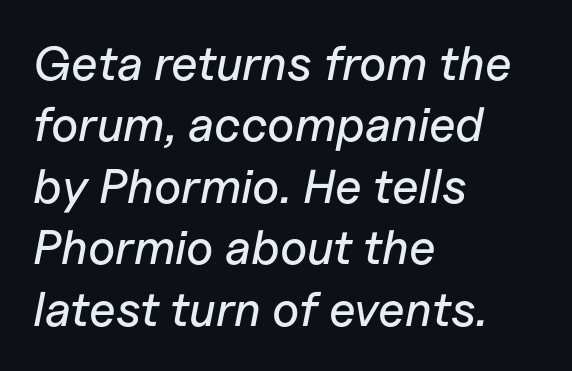
Left-aligned paragraph, ragged on the right. Spacing between characters is what you'd get straight out of the box. The area under the type is left untouched. Leading: standard. Spacing verdict: proportional, widths tailored to each character. Italic? Definitely — the glyphs are oblique.
